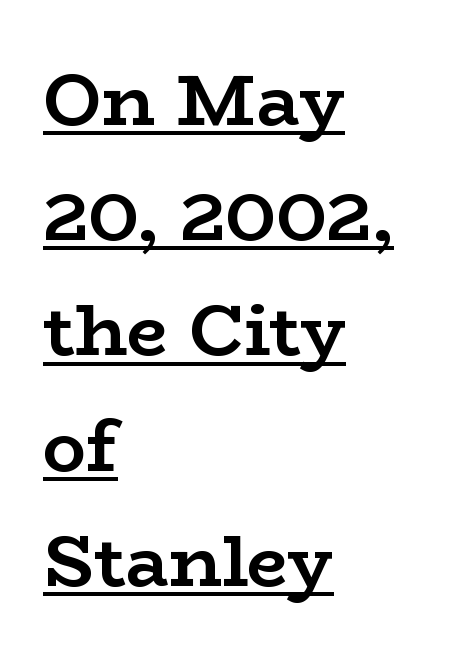
Is the block centered? No — it sits flush against the left margin. Horizontal bands of white between lines are of average thickness. Each letter's strokes conclude with small projecting serifs. The typesetter has applied underlining to the passage shown.
